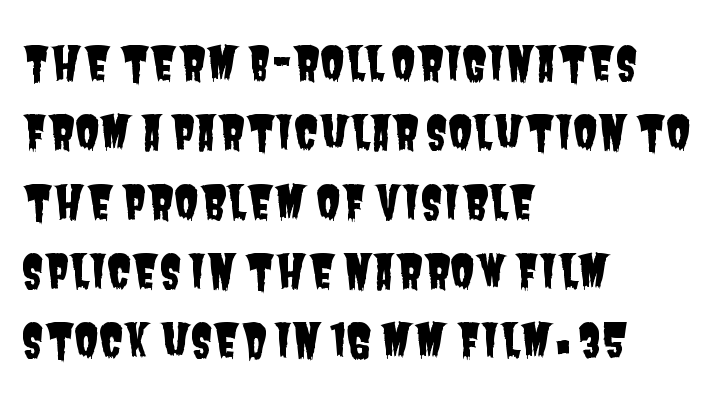
Left-aligned paragraph, ragged on the right. Leading matches the norm, producing a regular column. A clean baseline with only descenders dipping below it. Here the designer chose a conventional face with non-uniform glyph widths. Each letter's strokes conclude bluntly, with no projecting serifs.
